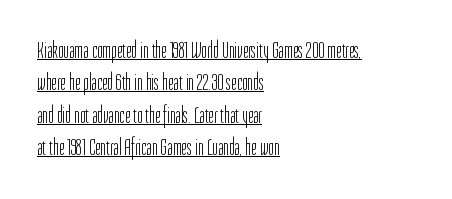
{"italic": "no", "bold": "no", "underline": "yes", "align": "left", "line_spacing": "normal", "line_spacing_ratio": 1.35, "letter_spacing": "normal", "letter_spacing_em": 0.0, "glyph_px": 24}
